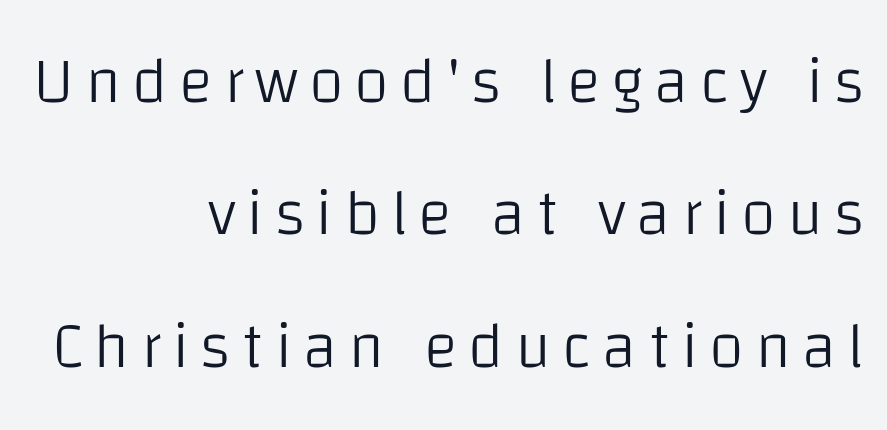
Bold? No — there's no thickening of the strokes. Every stem runs plumb, perpendicular to the baseline. Lines of text with bare space underneath. Examine the stroke ends and you'll find no serifs. Here the designer chose a conventional face with non-uniform glyph widths.
